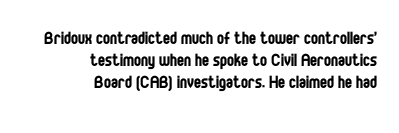
{"italic": "no", "bold": "no", "underline": "no", "align": "right", "line_spacing": "tight", "line_spacing_ratio": 1.05, "letter_spacing": "normal", "letter_spacing_em": 0.0, "glyph_px": 21}
